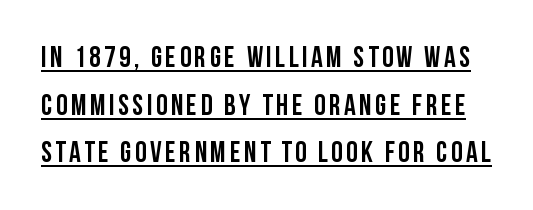
Q: Is the text italic (slanted)? A: No, it is upright.
Q: Is the typeface a serif or a sans-serif typeface? A: Sans-serif.
Q: Is the text underlined? A: Yes.
Q: Is the spacing between lines tight, normal or loose? A: Normal.
Q: Width (condensed, normal, or wide)? A: Condensed.
Q: Stroke contrast? A: Low.
Q: x-height? A: Large.
Q: Monospaced? A: No.
